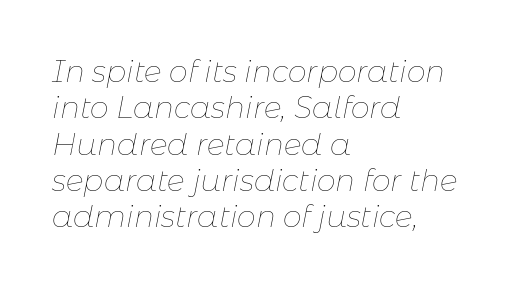
{"italic": "yes", "lean": "right", "slant_degrees": 11, "bold": "no", "weight": "thin", "width": "normal", "stroke_contrast": "low", "x_height": "medium", "monospaced": "no", "underline": "no", "align": "left", "line_spacing_ratio": 1.21, "letter_spacing": "normal", "letter_spacing_em": 0.0, "glyph_px": 30}
